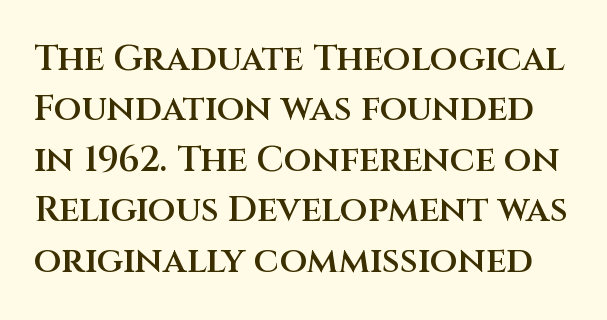
Q: Is the text bold? A: Semi-bold.
Q: Is the text italic (slanted)? A: No, it is upright.
Q: Is the typeface a serif or a sans-serif typeface? A: Sans-serif.
Q: Is the text underlined? A: No.
Q: Is the spacing between letters normal or unusually wide? A: Normal.
Q: Is the spacing between lines tight, normal or loose? A: Normal.
Q: Width (condensed, normal, or wide)? A: Normal.
Q: Stroke contrast? A: Medium.
Q: x-height? A: Large.
Q: Monospaced? A: No.
